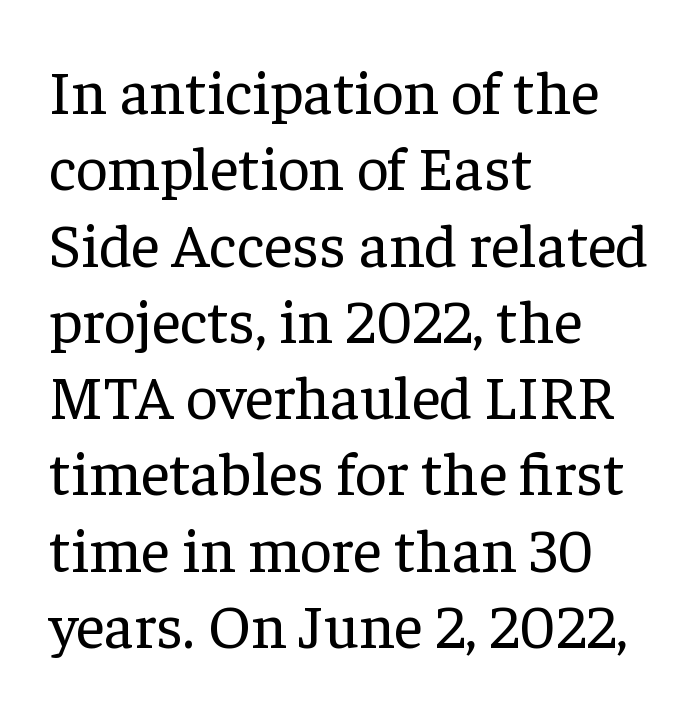
Q: Is the text bold? A: No.
Q: Is the text italic (slanted)? A: No, it is upright.
Q: Is the typeface a serif or a sans-serif typeface? A: Serif.
Q: Is the text underlined? A: No.
Q: How is the paragraph aligned? A: Left-aligned.
Q: Is the spacing between letters normal or unusually wide? A: Normal.
Q: Width (condensed, normal, or wide)? A: Normal.
Q: Stroke contrast? A: Low.
Q: x-height? A: Medium.
Q: Monospaced? A: No.
